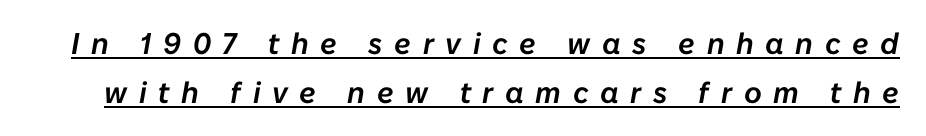
Q: Is the text italic (slanted)? A: Yes, it leans right by about 10 degrees.
Q: Is the text underlined? A: Yes.
Q: Is the spacing between letters normal or unusually wide? A: Unusually wide.
Q: Is the spacing between lines tight, normal or loose? A: Normal.
Q: Width (condensed, normal, or wide)? A: Normal.
Q: Stroke contrast? A: Low.
Q: x-height? A: Medium.
Q: Monospaced? A: No.
